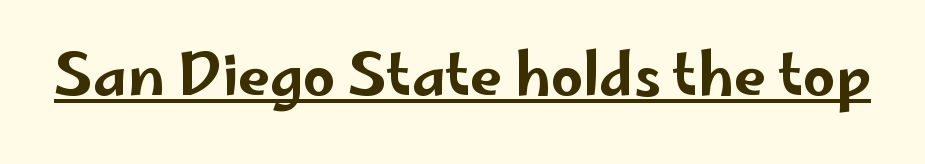
Q: Is the text italic (slanted)? A: No, it is upright.
Q: Is the typeface a serif or a sans-serif typeface? A: Sans-serif.
Q: Is the text underlined? A: Yes.
Q: Is the spacing between letters normal or unusually wide? A: Normal.
Q: Width (condensed, normal, or wide)? A: Wide.
Q: Stroke contrast? A: Low.
Q: x-height? A: Small.
Q: Monospaced? A: No.
